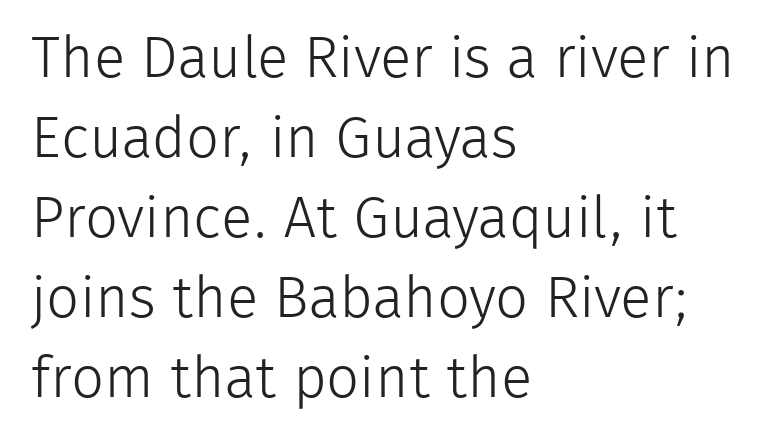
{"serif": "no", "italic": "no", "bold": "no", "weight": "light", "width": "normal", "stroke_contrast": "low", "x_height": "medium", "monospaced": "no", "underline": "no", "align": "left", "line_spacing": "normal", "line_spacing_ratio": 1.38, "letter_spacing": "normal", "letter_spacing_em": 0.0, "glyph_px": 58}
